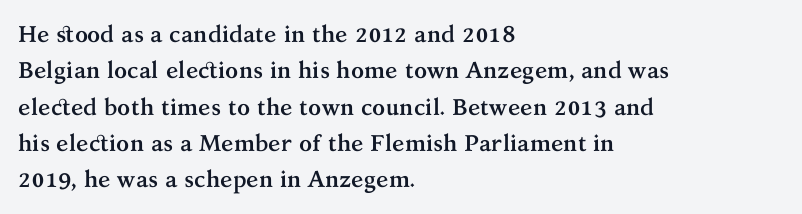
Q: Is the text bold? A: Yes.
Q: Is the text italic (slanted)? A: No, it is upright.
Q: Is the text underlined? A: No.
Q: How is the paragraph aligned? A: Left-aligned.
Q: Is the spacing between letters normal or unusually wide? A: Normal.
Q: Is the spacing between lines tight, normal or loose? A: Normal.
